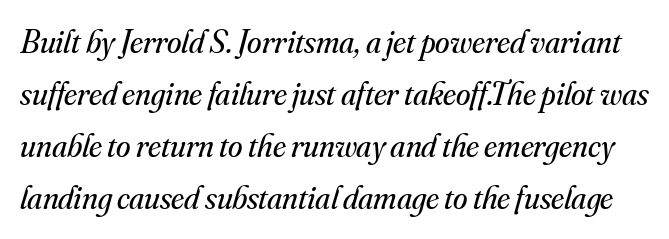
The weight tops out at a normal text grade. A typesetter would call this proportional, since set widths differ per character. Plain, unruled lines of type. This sample keeps an unexceptional amount of space between lines. The characters display serif detailing at their extremities.
